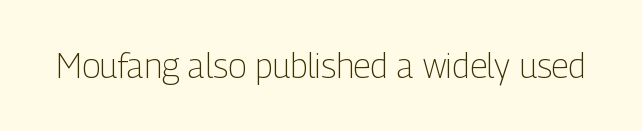
Tall strokes in this sample are plumb rather than angled. Observe the ordinary spacing: letters are neighbours, not strangers. The area under the type is left untouched. Nothing heavy about these letters — not bold at all.
